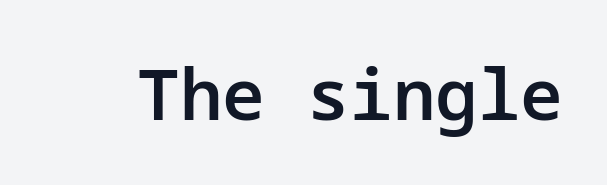
Does extra space separate the letters? No, they use regular spacing. Plain, unruled lines of type. Stroke terminals: plain, sans-serif. The lettering stays uniformly vertical, giving the passage a roman look. Bold? Not quite — semibold, heavier than regular but stopping short.
